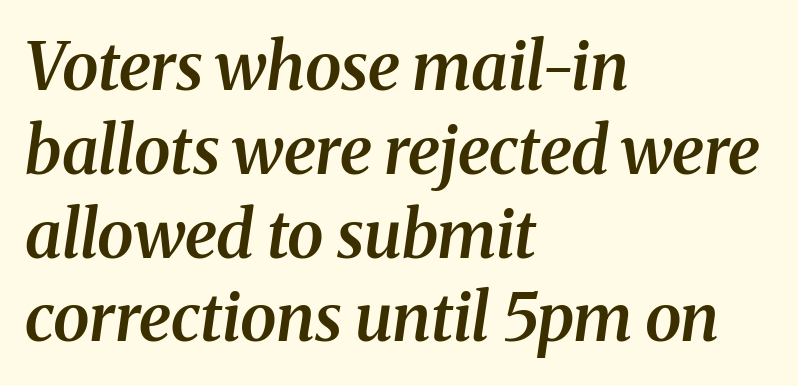
The image shows 66 px semibold serif type, italic (leaning right); set left-aligned, normal line spacing (1.27x), normal letter spacing, not underlined; medium stroke contrast and a medium x-height.
